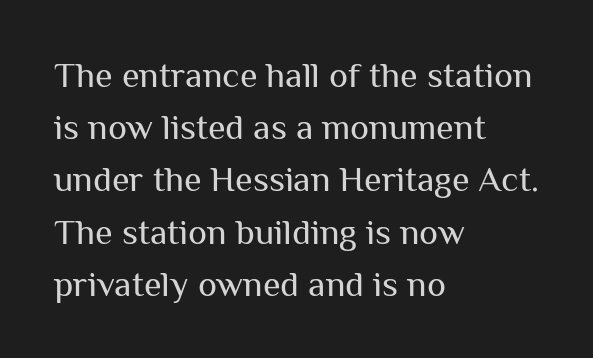
Is the block centered? No — it sits flush against the left margin. The designer left line spacing at the default. Check where the strokes stop: nothing finishes them off — pure sans. Honestly, the letter spacing is just normal — you wouldn't notice it.
